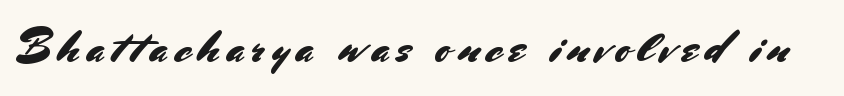
The image shows 45 px sans-serif type; set not underlined; medium stroke contrast and a small x-height.
